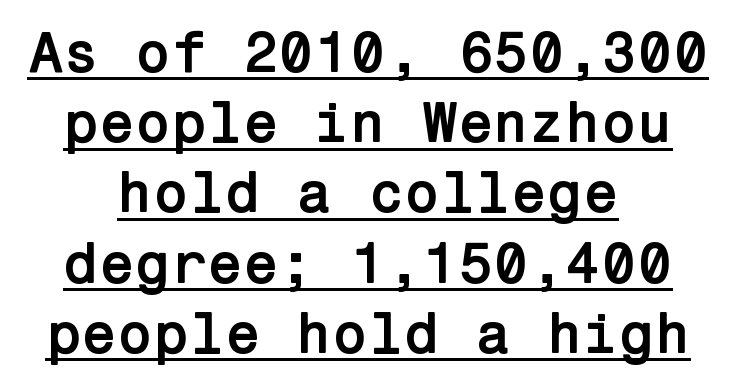
Q: Is the text bold? A: Yes.
Q: Is the text italic (slanted)? A: No, it is upright.
Q: Is the typeface a serif or a sans-serif typeface? A: Sans-serif.
Q: Is the text underlined? A: Yes.
Q: How is the paragraph aligned? A: Centered.
Q: Is the spacing between letters normal or unusually wide? A: Normal.
Q: Width (condensed, normal, or wide)? A: Normal.
Q: Stroke contrast? A: Low.
Q: x-height? A: Medium.
